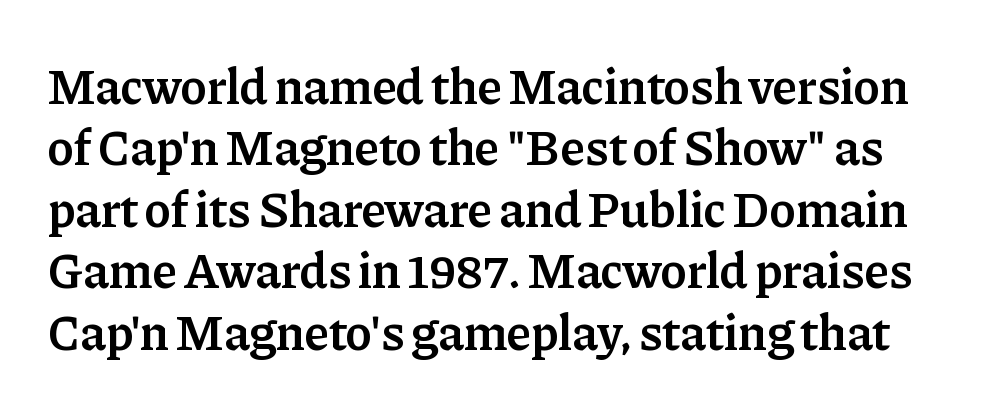
Short note: letters normally spaced. Firm but not heavy-handed strokes: this text is semibold. Unlike a clean sans, this face finishes its strokes with serifs. Quick note: not italic, upright. Here the designer chose a conventional face with non-uniform glyph widths. Each row of text sits above clean, open space.
